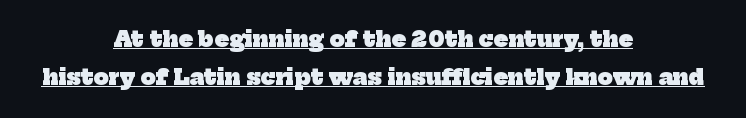
The image shows 21 px bold type; set centered, line spacing 1.83x, normal letter spacing, underlined.
